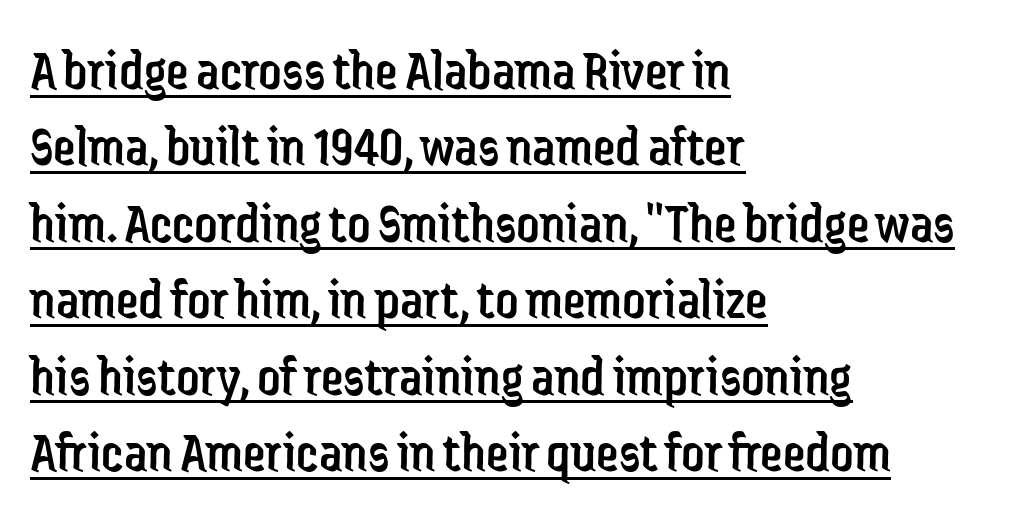
No chunkiness to these letters — they're not bold. The passage is arranged the way most books set body copy — flush left. Stroke terminals: plain, sans-serif. Notice how the stems are strictly vertical — no italics here.
